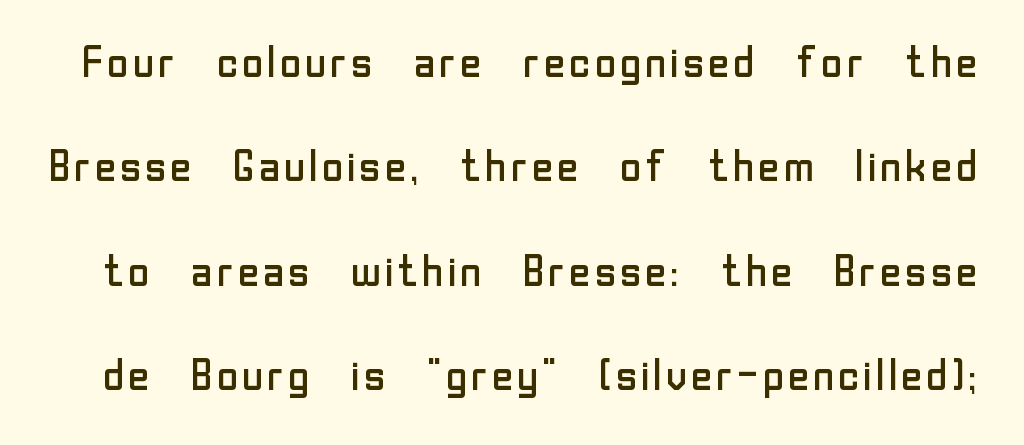
The image shows 43 px regular-weight sans-serif type, upright; set loose line spacing (2.43x), normal letter spacing, not underlined; low stroke contrast and a medium x-height.
